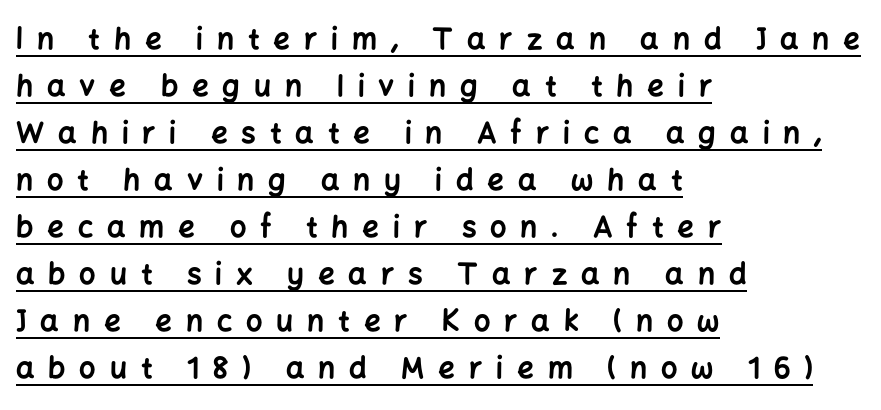
{"serif": "no", "italic": "no", "bold": "yes", "weight": "bold", "width": "normal", "stroke_contrast": "low", "x_height": "medium", "monospaced": "no", "underline": "yes", "align": "left", "line_spacing": "normal", "line_spacing_ratio": 1.62, "letter_spacing": "wide", "letter_spacing_em": 0.48, "glyph_px": 29}
